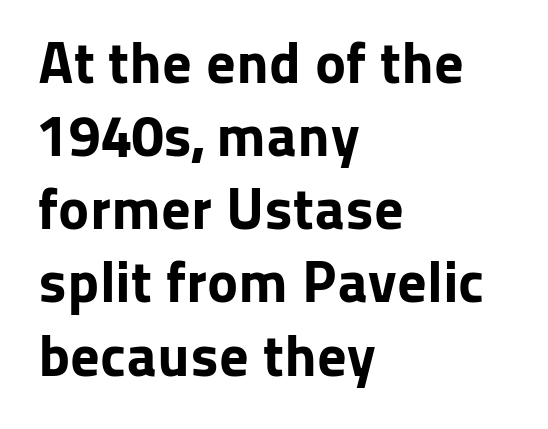
Q: Is the text bold? A: Yes.
Q: Is the text italic (slanted)? A: No, it is upright.
Q: Is the typeface a serif or a sans-serif typeface? A: Sans-serif.
Q: Is the text underlined? A: No.
Q: How is the paragraph aligned? A: Left-aligned.
Q: Is the spacing between letters normal or unusually wide? A: Normal.
Q: Width (condensed, normal, or wide)? A: Normal.
Q: Stroke contrast? A: Low.
Q: x-height? A: Medium.
Q: Monospaced? A: No.
